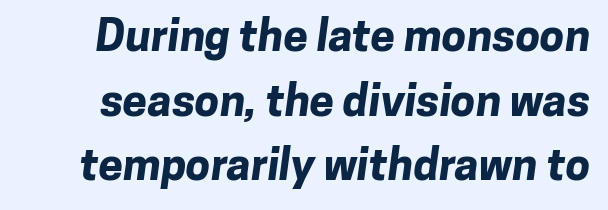
Emphasis by weight is at full strength: bold. A typesetter would call this zero additional tracking. Horizontal bands of white between lines are of average thickness. Letters rest on an invisible, unmarked baseline. Note the varied advance widths — an 'i' is clearly narrower than an 'm'.
